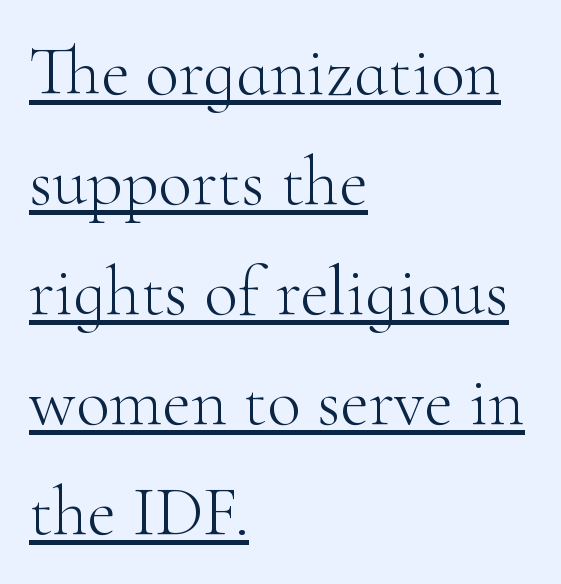
One-word summary of the alignment: left. Does extra space separate the letters? No, they use regular spacing. Note the varied advance widths — an 'i' is clearly narrower than an 'm'. In designer terms, the underline attribute is active on this setting. The passage shown stacks its lines at a standard gap.
